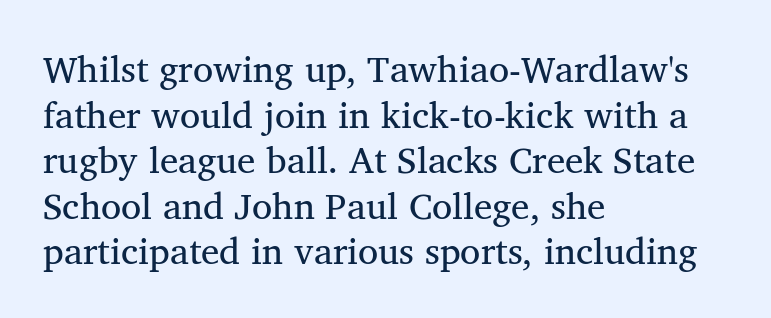
The image shows 37 px regular-weight serif type, upright; set left-aligned, line spacing 1.23x, normal letter spacing, not underlined; medium stroke contrast and a medium x-height.
